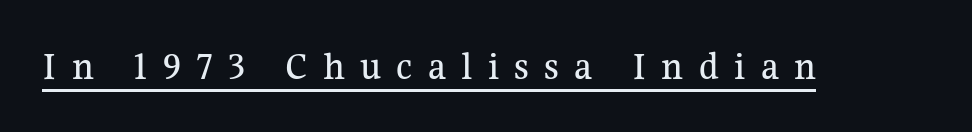
{"serif": "yes", "italic": "no", "width": "normal", "stroke_contrast": "medium", "x_height": "medium", "monospaced": "no", "underline": "yes", "letter_spacing": "wide", "letter_spacing_em": 0.37, "glyph_px": 41}
